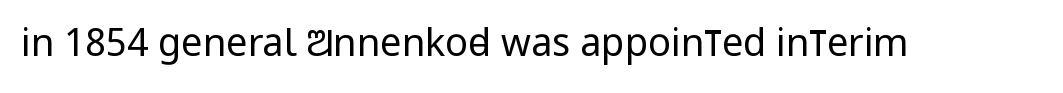
Q: Is the text bold? A: No.
Q: Is the text italic (slanted)? A: No, it is upright.
Q: Is the typeface a serif or a sans-serif typeface? A: Sans-serif.
Q: Is the text underlined? A: No.
Q: Is the spacing between letters normal or unusually wide? A: Normal.
Q: Width (condensed, normal, or wide)? A: Condensed.
Q: Stroke contrast? A: Low.
Q: x-height? A: Large.
Q: Monospaced? A: No.
